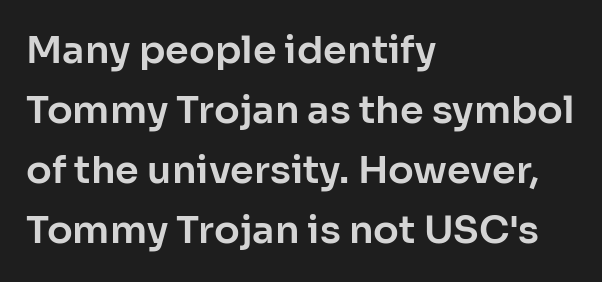
The image shows 38 px sans-serif type, upright; set left-aligned, normal line spacing (1.58x), normal letter spacing, not underlined; low stroke contrast and a medium x-height.
